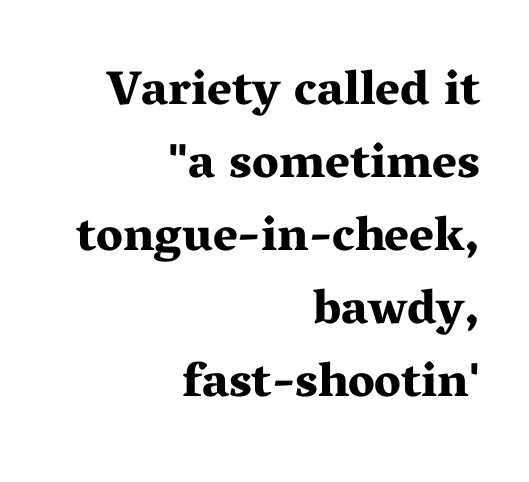
The image shows 48 px bold, wide serif type, upright; set right-aligned, normal line spacing (1.52x), normal letter spacing, not underlined; medium stroke contrast and a medium x-height.
